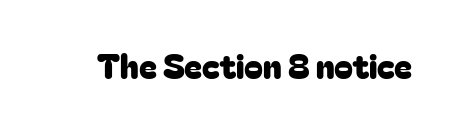
The image shows 34 px sans-serif type, upright; set normal letter spacing, not underlined; low stroke contrast and a medium x-height.
